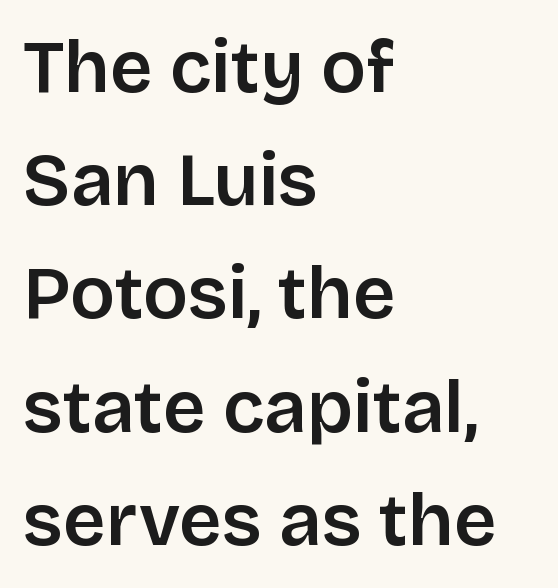
{"serif": "no", "italic": "no", "bold": "semi", "weight": "semibold", "width": "normal", "stroke_contrast": "low", "x_height": "large", "monospaced": "no", "underline": "no", "align": "left", "line_spacing": "normal", "line_spacing_ratio": 1.53, "letter_spacing": "normal", "letter_spacing_em": 0.0, "glyph_px": 74}
